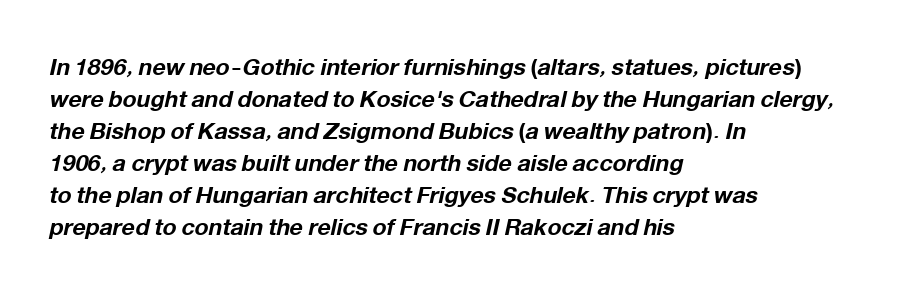
Q: Is the text bold? A: Yes.
Q: Is the text italic (slanted)? A: Yes, it leans right by about 12 degrees.
Q: Is the text underlined? A: No.
Q: How is the paragraph aligned? A: Left-aligned.
Q: Is the spacing between letters normal or unusually wide? A: Normal.
Q: Is the spacing between lines tight, normal or loose? A: Normal.
